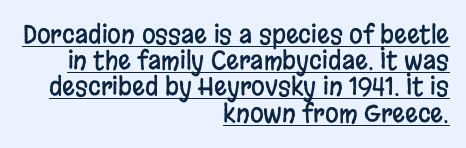
Q: Is the text italic (slanted)? A: No, it is upright.
Q: Is the text underlined? A: Yes.
Q: How is the paragraph aligned? A: Right-aligned.
Q: Is the spacing between letters normal or unusually wide? A: Normal.
Q: Is the spacing between lines tight, normal or loose? A: Tight.
